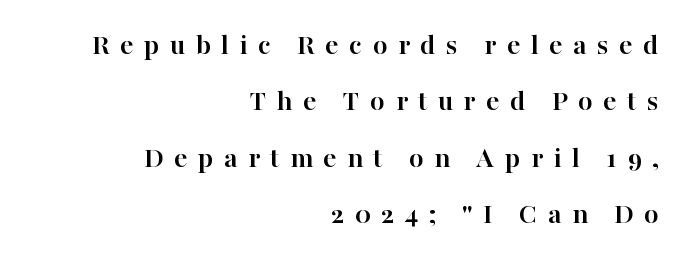
The image shows 30 px semibold serif type, upright; set right-aligned, line spacing 1.88x, unusually wide letter spacing (+0.34 em), not underlined; high stroke contrast and a medium x-height.
